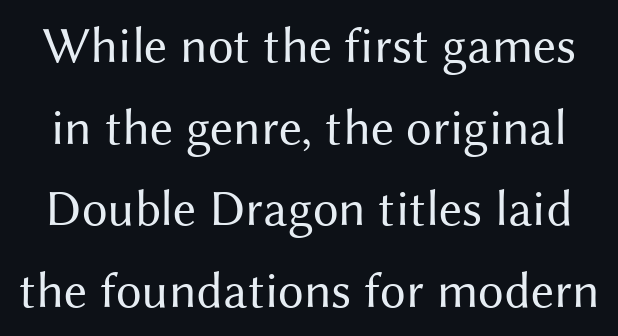
The image shows 51 px regular-weight sans-serif type, upright; set normal line spacing (1.6x), normal letter spacing, not underlined; medium stroke contrast and a medium x-height.
